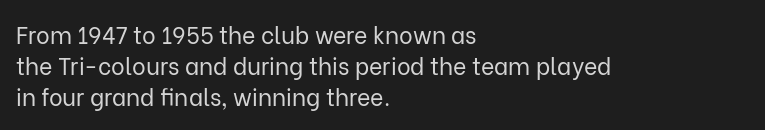
Q: Is the text bold? A: No.
Q: Is the text italic (slanted)? A: No, it is upright.
Q: Is the text underlined? A: No.
Q: How is the paragraph aligned? A: Left-aligned.
Q: Is the spacing between letters normal or unusually wide? A: Normal.
Q: Is the spacing between lines tight, normal or loose? A: Normal.
